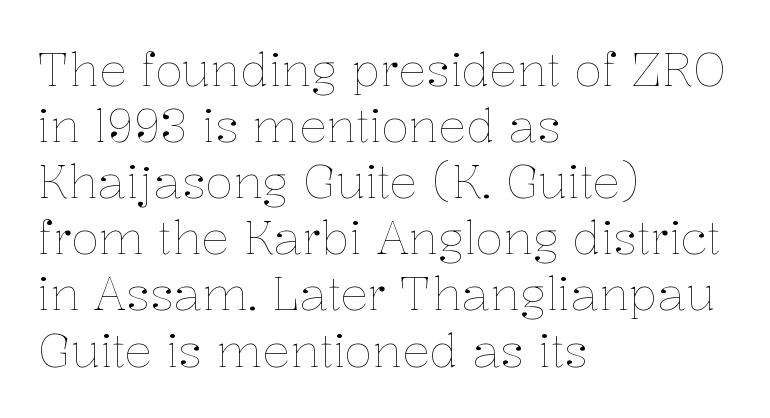
The image shows 46 px thin type, upright; set left-aligned, line spacing 1.22x, normal letter spacing, not underlined; low stroke contrast and a medium x-height.
